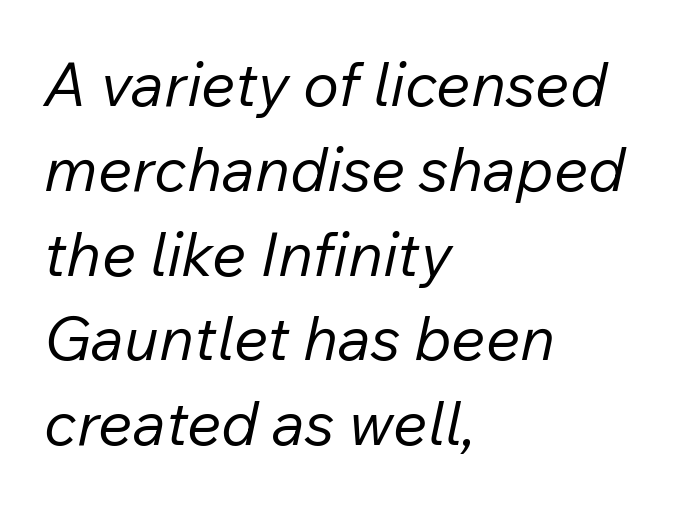
Q: Is the text bold? A: No.
Q: Is the text italic (slanted)? A: Yes, it leans right by about 12 degrees.
Q: Is the text underlined? A: No.
Q: How is the paragraph aligned? A: Left-aligned.
Q: Is the spacing between letters normal or unusually wide? A: Normal.
Q: Is the spacing between lines tight, normal or loose? A: Normal.
Q: Width (condensed, normal, or wide)? A: Normal.
Q: Stroke contrast? A: Low.
Q: x-height? A: Medium.
Q: Monospaced? A: No.
